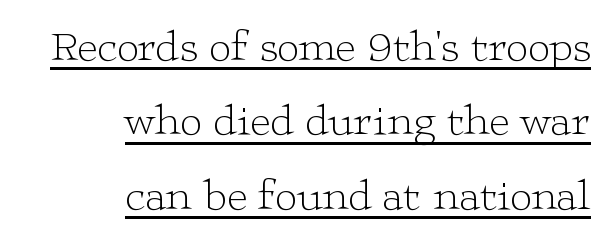
The image shows 44 px light, wide serif type, upright; set right-aligned, normal line spacing (1.69x), normal letter spacing, underlined; low stroke contrast and a medium x-height.
